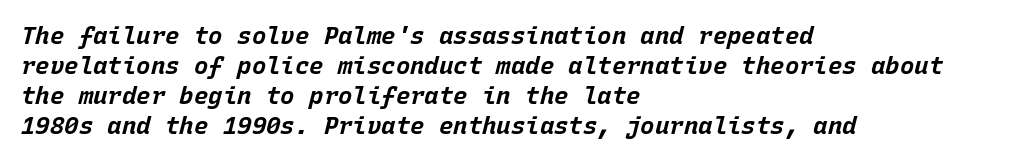
Q: Is the text bold? A: Yes.
Q: Is the text italic (slanted)? A: Yes, it leans right by about 15 degrees.
Q: Is the text underlined? A: No.
Q: How is the paragraph aligned? A: Left-aligned.
Q: Is the spacing between letters normal or unusually wide? A: Normal.
Q: Is the spacing between lines tight, normal or loose? A: Normal.
